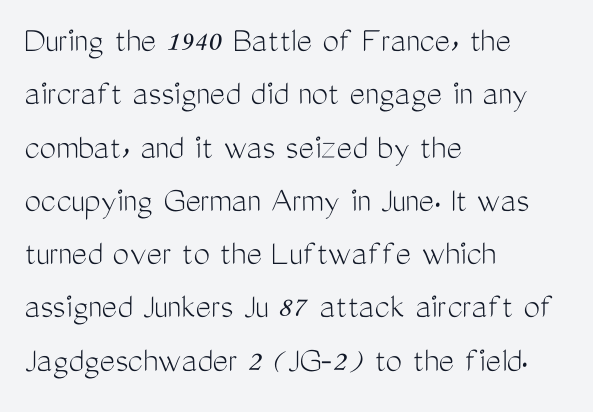
The image shows 37 px light, condensed sans-serif type, upright; set left-aligned, normal line spacing (1.44x), normal letter spacing, not underlined; medium stroke contrast and a medium x-height.
